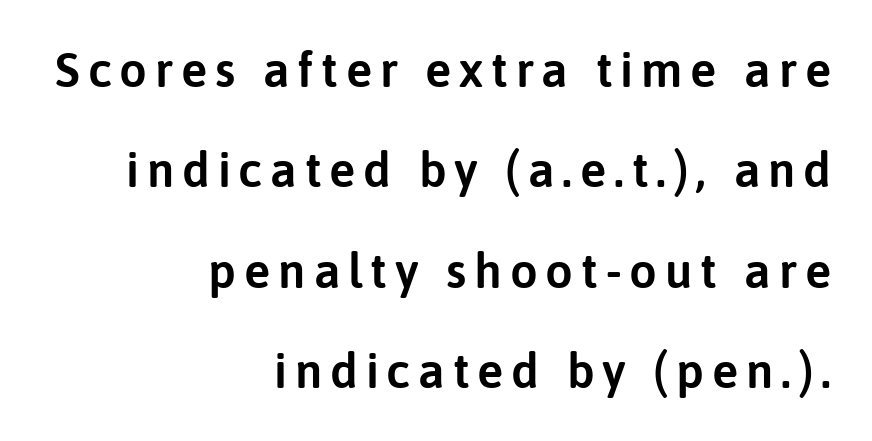
The image shows 49 px sans-serif type, upright; set right-aligned, loose line spacing (2.05x), not underlined; low stroke contrast and a medium x-height.
